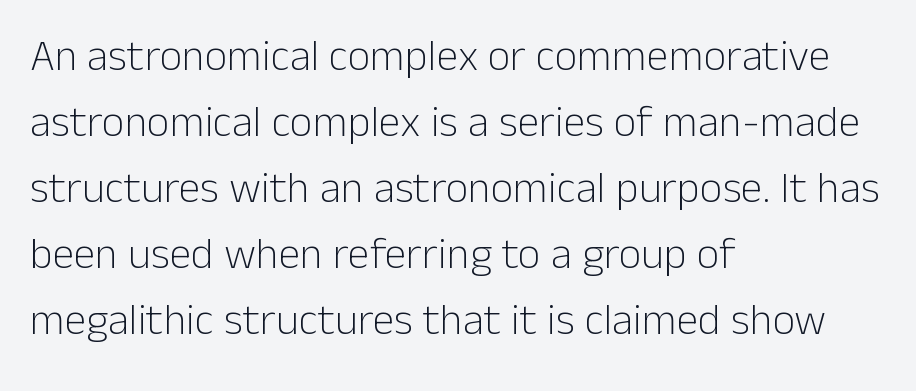
Characters remain perfectly vertical along every line. How would I describe the line gaps? Plain and ordinary. All the whitespace from short lines collects on the right. Tracking value appears to be zero — textbook default spacing. The weight would be labelled regular, book, light, or lighter still. This sample has the flowing, uneven cadence of proportional lettering.
